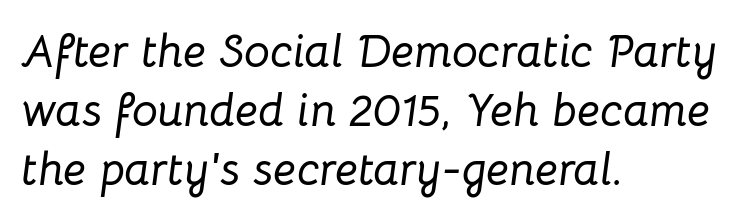
Q: Is the text italic (slanted)? A: Yes, it leans right by about 8 degrees.
Q: Is the text underlined? A: No.
Q: How is the paragraph aligned? A: Left-aligned.
Q: Is the spacing between letters normal or unusually wide? A: Normal.
Q: Is the spacing between lines tight, normal or loose? A: Normal.
Q: Width (condensed, normal, or wide)? A: Normal.
Q: Stroke contrast? A: Low.
Q: x-height? A: Medium.
Q: Monospaced? A: No.
